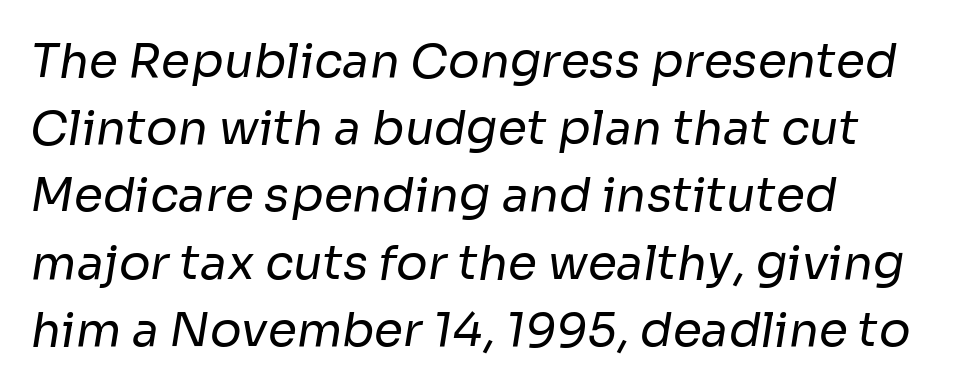
The image shows 47 px regular-weight sans-serif type; set left-aligned, normal line spacing (1.43x), normal letter spacing, not underlined; low stroke contrast and a medium x-height.
